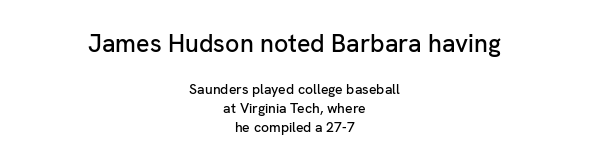
Q: Is the text italic (slanted)? A: No, it is upright.
Q: Is the text underlined? A: No.
Q: How is the paragraph aligned? A: Centered.
Q: Is the spacing between letters normal or unusually wide? A: Normal.
Q: Is the spacing between lines tight, normal or loose? A: Normal.
Q: Which block of text is set in a larger size, the first (top) or the second (bottom)? A: The first (top) one.
